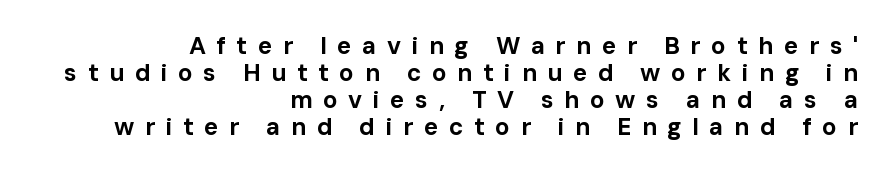
The image shows 24 px bold type, upright; set right-aligned, tight line spacing (1.13x), unusually wide letter spacing (+0.44 em), not underlined.
